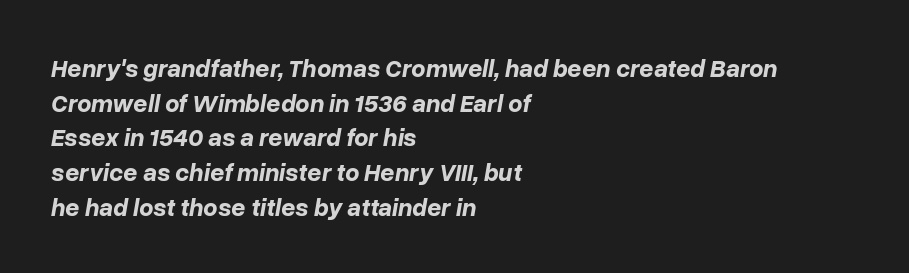
The image shows 25 px bold type, italic (leaning right); set left-aligned, normal line spacing (1.39x), normal letter spacing, not underlined.
